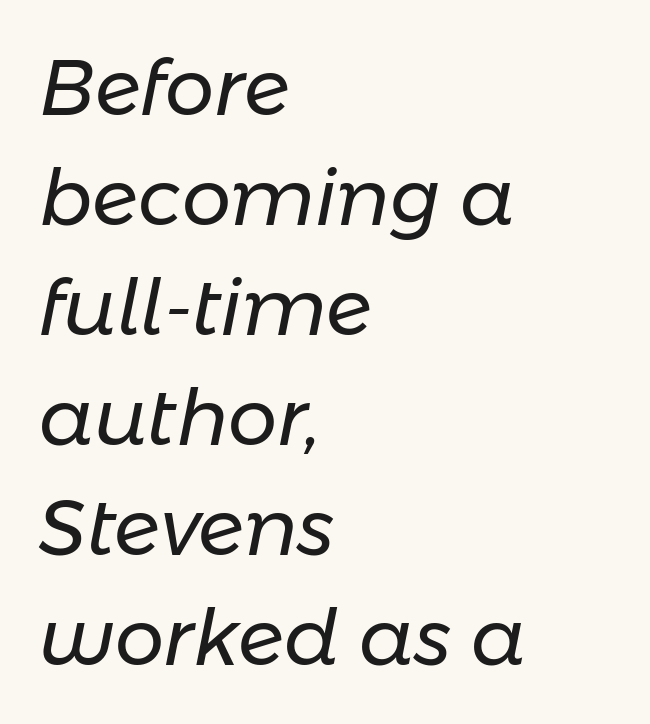
The image shows 78 px regular-weight type, italic (leaning right); set left-aligned, normal line spacing (1.41x), normal letter spacing, not underlined; low stroke contrast and a medium x-height.
